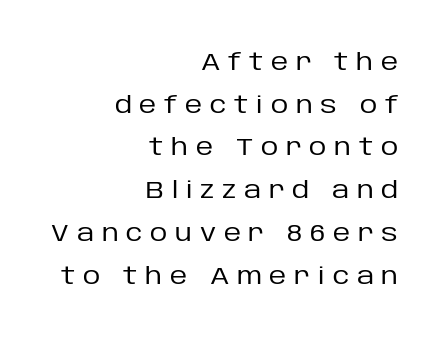
Q: Is the text bold? A: No.
Q: Is the text italic (slanted)? A: No, it is upright.
Q: Is the text underlined? A: No.
Q: How is the paragraph aligned? A: Right-aligned.
Q: Is the spacing between letters normal or unusually wide? A: Unusually wide.
